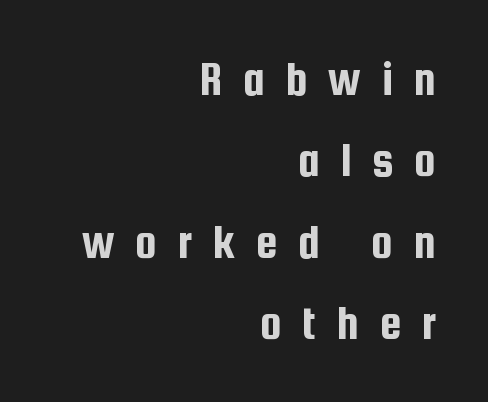
Q: Is the text italic (slanted)? A: No, it is upright.
Q: Is the typeface a serif or a sans-serif typeface? A: Sans-serif.
Q: Is the text underlined? A: No.
Q: How is the paragraph aligned? A: Right-aligned.
Q: Is the spacing between letters normal or unusually wide? A: Unusually wide.
Q: Is the spacing between lines tight, normal or loose? A: Normal.
Q: Width (condensed, normal, or wide)? A: Condensed.
Q: Stroke contrast? A: Low.
Q: x-height? A: Medium.
Q: Monospaced? A: No.
